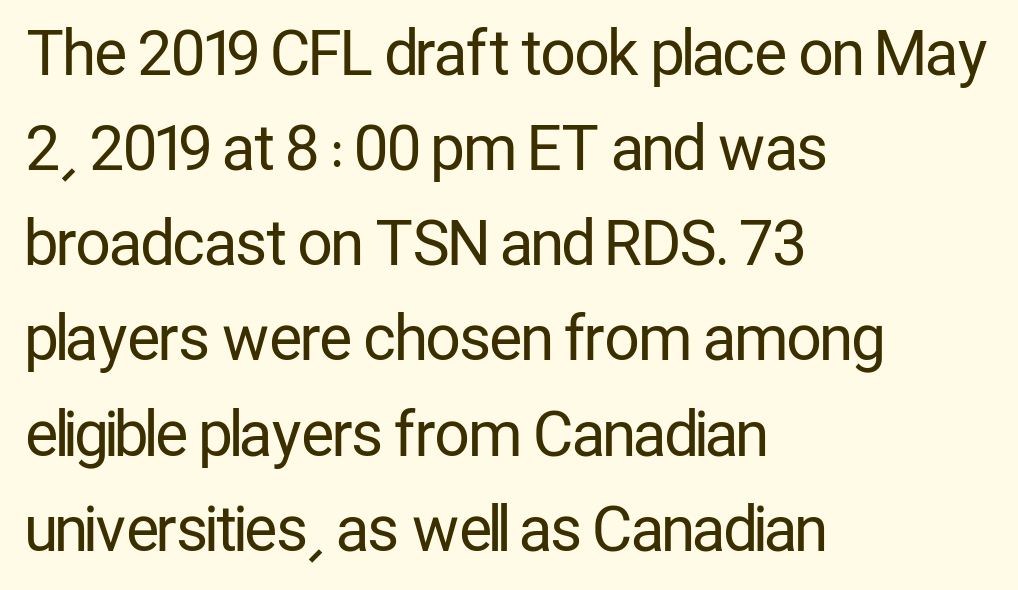
The image shows 61 px regular-weight, condensed sans-serif type, upright; set left-aligned, normal line spacing (1.56x), normal letter spacing, not underlined; low stroke contrast and a medium x-height.
